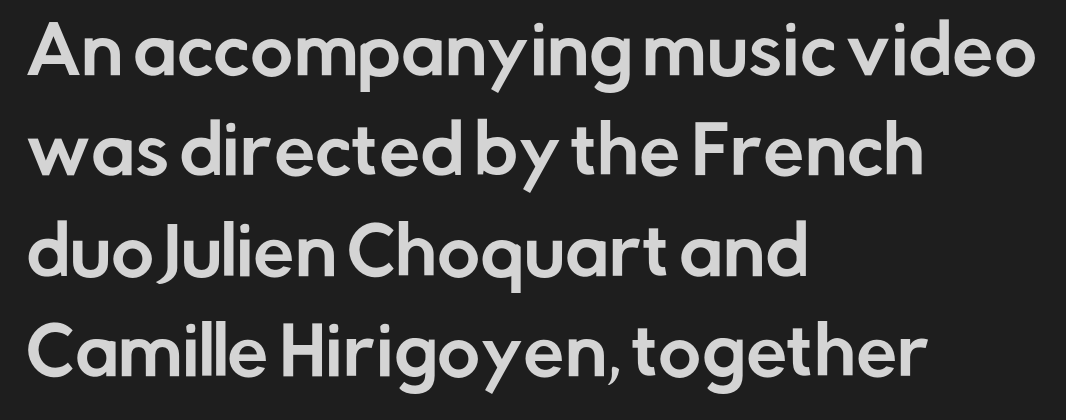
{"serif": "no", "italic": "no", "width": "normal", "stroke_contrast": "low", "x_height": "medium", "monospaced": "no", "underline": "no", "align": "left", "line_spacing": "normal", "line_spacing_ratio": 1.52, "letter_spacing": "normal", "letter_spacing_em": 0.0, "glyph_px": 66}
